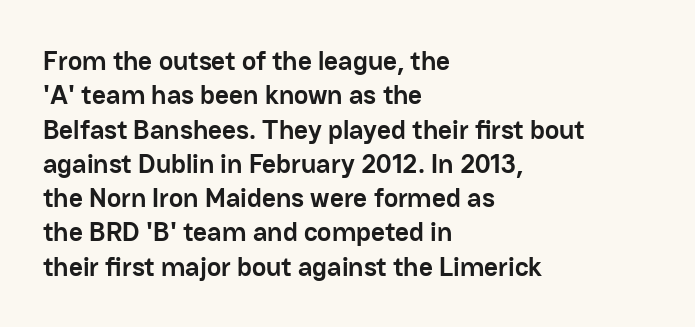
{"italic": "no", "bold": "yes", "underline": "no", "align": "left", "line_spacing": "normal", "line_spacing_ratio": 1.27, "letter_spacing": "normal", "letter_spacing_em": 0.0, "glyph_px": 27}
